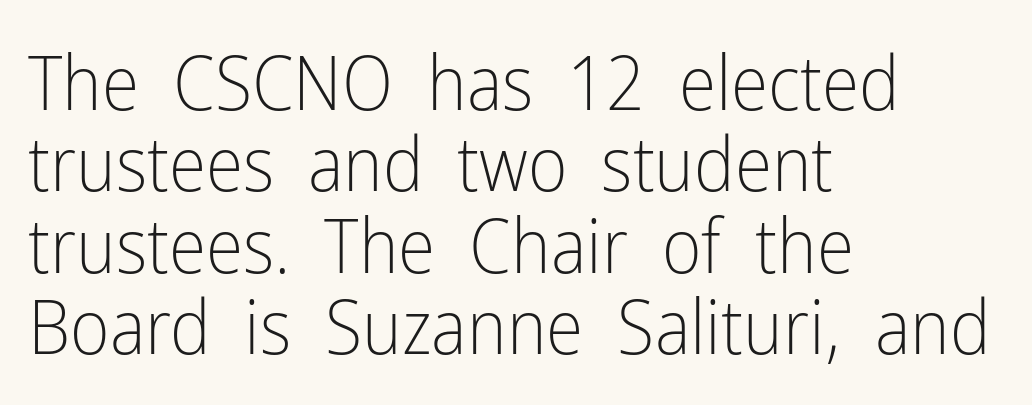
{"serif": "no", "italic": "no", "bold": "no", "weight": "light", "width": "condensed", "stroke_contrast": "low", "x_height": "medium", "monospaced": "no", "underline": "no", "align": "left", "line_spacing": "tight", "line_spacing_ratio": 1.07, "letter_spacing": "normal", "letter_spacing_em": 0.0, "glyph_px": 76}
